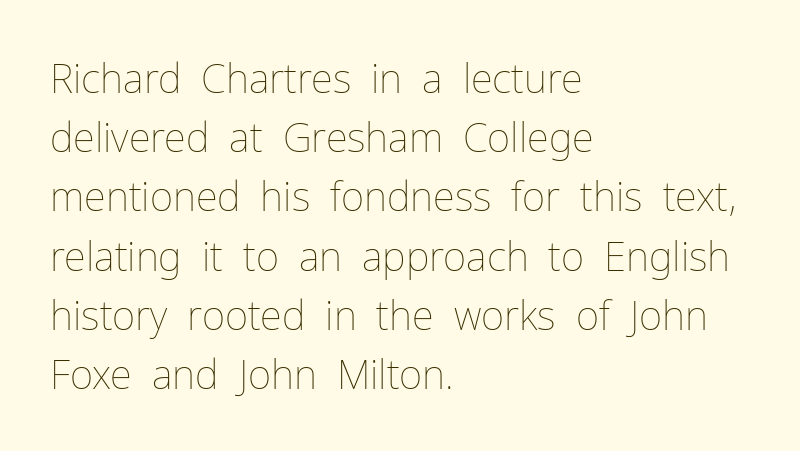
The image shows 40 px thin type, upright; set left-aligned, normal line spacing (1.48x), normal letter spacing, not underlined; low stroke contrast and a medium x-height.
